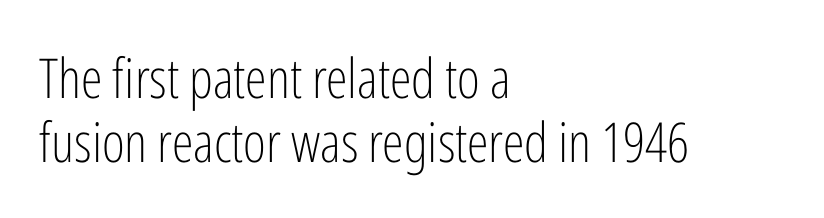
{"serif": "no", "italic": "no", "bold": "no", "weight": "light", "width": "condensed", "stroke_contrast": "low", "x_height": "medium", "monospaced": "no", "underline": "no", "align": "left", "line_spacing_ratio": 1.16, "letter_spacing": "normal", "letter_spacing_em": 0.0, "glyph_px": 55}
